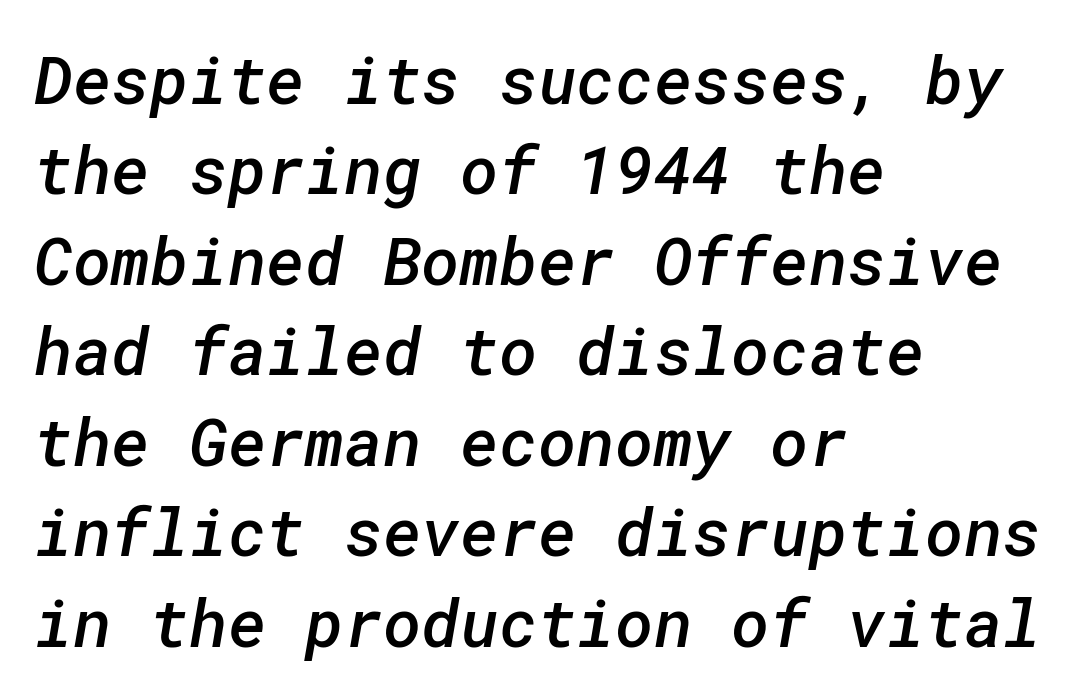
{"serif": "no", "bold": "semi", "weight": "semibold", "width": "normal", "stroke_contrast": "low", "x_height": "medium", "underline": "no", "align": "left", "line_spacing": "normal", "line_spacing_ratio": 1.37, "letter_spacing": "normal", "letter_spacing_em": 0.0, "glyph_px": 66}
